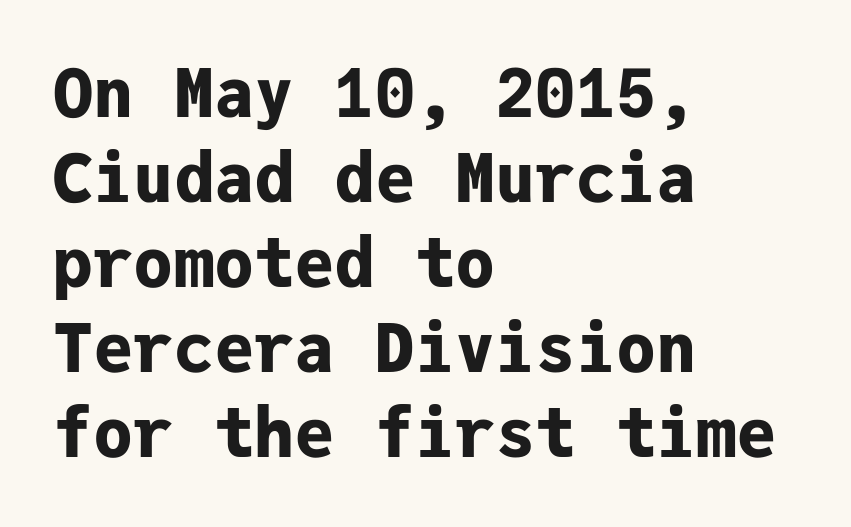
The image shows 67 px bold sans-serif type, upright, monospaced; set left-aligned, normal line spacing (1.27x), normal letter spacing, not underlined; low stroke contrast and a medium x-height.
